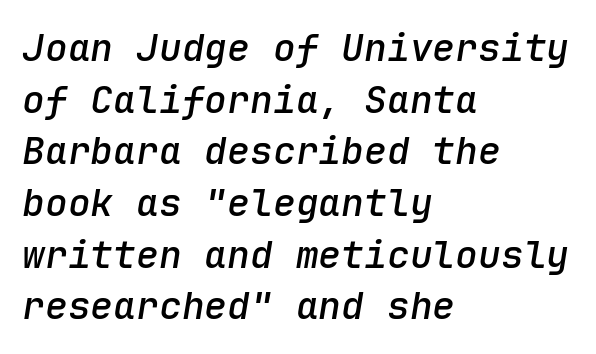
Honestly, there is no underline to notice here at all. Does the copy run flush right? No — it runs flush left. Note the uniform advance width — an 'i' takes as much space as an 'm'. No extra tracking has been applied to these lines.
